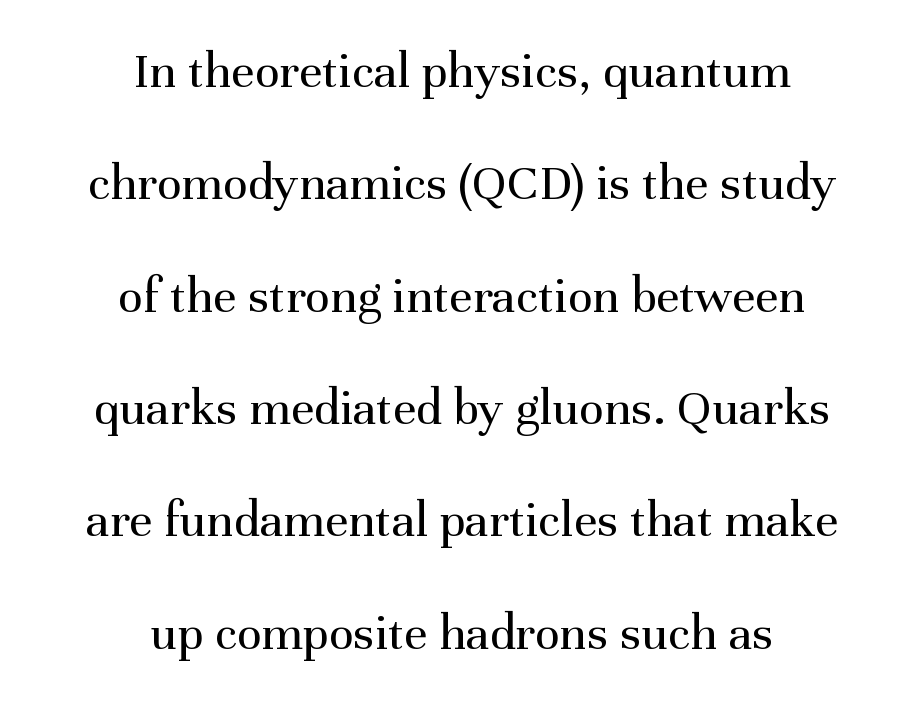
{"serif": "yes", "italic": "no", "bold": "no", "weight": "regular", "width": "normal", "stroke_contrast": "medium", "x_height": "medium", "monospaced": "no", "underline": "no", "align": "center", "line_spacing": "loose", "line_spacing_ratio": 2.16, "letter_spacing": "normal", "letter_spacing_em": 0.0, "glyph_px": 52}
